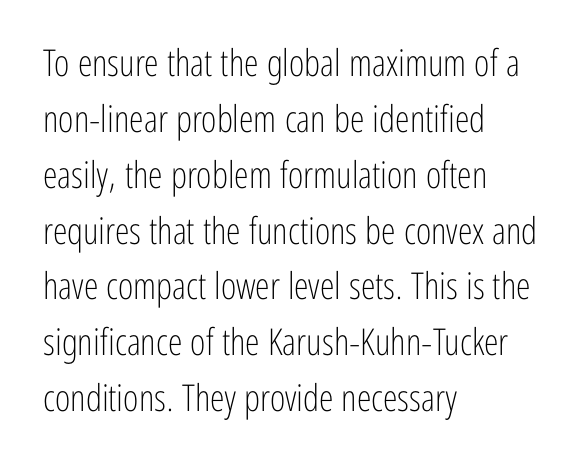
These lines keep a tight, regular rhythm from letter to letter. Each new line begins a customary step beneath the previous one. Varying glyph widths throughout — classic text-font behaviour. Every character sits straight up, as roman type does. Is this a sans? Yes — the strokes have no serifs.
